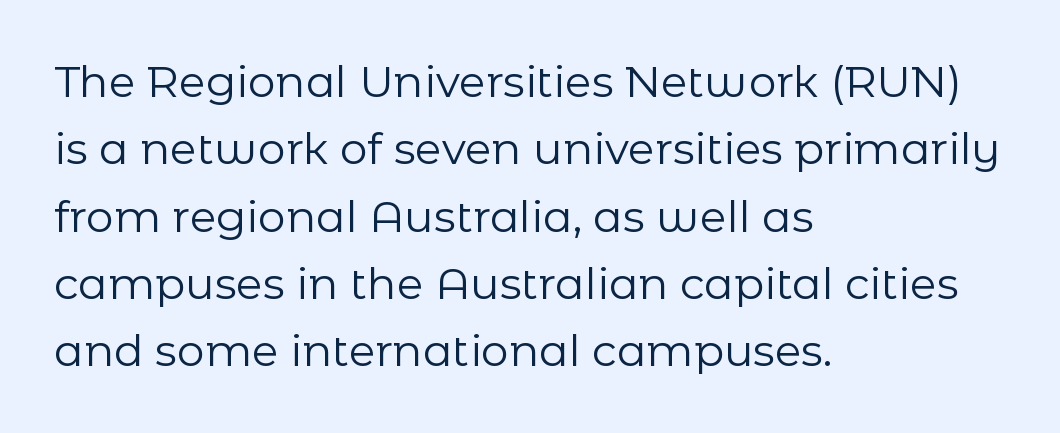
{"serif": "no", "italic": "no", "bold": "no", "weight": "regular", "width": "normal", "stroke_contrast": "low", "x_height": "medium", "monospaced": "no", "underline": "no", "align": "left", "line_spacing": "normal", "line_spacing_ratio": 1.53, "letter_spacing": "normal", "letter_spacing_em": 0.0, "glyph_px": 44}
